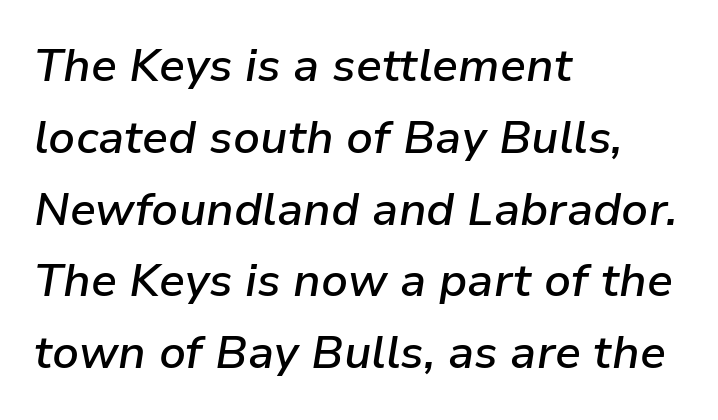
{"italic": "yes", "lean": "right", "slant_degrees": 9, "bold": "semi", "weight": "semibold", "width": "normal", "stroke_contrast": "low", "x_height": "medium", "monospaced": "no", "underline": "no", "align": "left", "line_spacing": "normal", "line_spacing_ratio": 1.56, "letter_spacing": "normal", "letter_spacing_em": 0.0, "glyph_px": 46}
